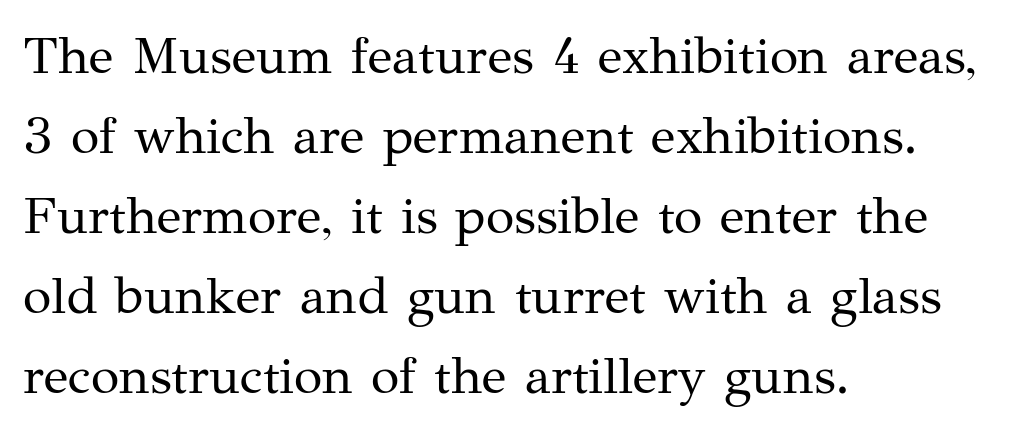
Q: Is the text bold? A: No.
Q: Is the text italic (slanted)? A: No, it is upright.
Q: Is the typeface a serif or a sans-serif typeface? A: Serif.
Q: Is the text underlined? A: No.
Q: How is the paragraph aligned? A: Left-aligned.
Q: Is the spacing between letters normal or unusually wide? A: Normal.
Q: Is the spacing between lines tight, normal or loose? A: Normal.
Q: Width (condensed, normal, or wide)? A: Normal.
Q: Stroke contrast? A: Medium.
Q: x-height? A: Medium.
Q: Monospaced? A: No.
